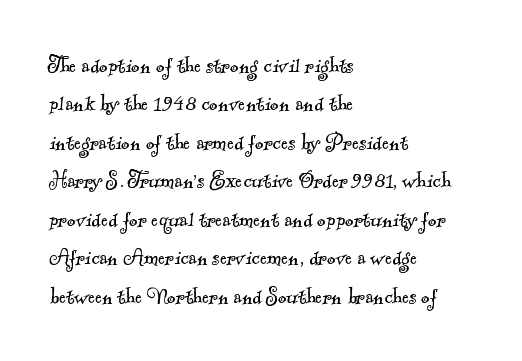
Observe the ordinary spacing: letters are neighbours, not strangers. Ink coverage per letter is moderate at most. The lines are quadded left. Does the leading feel generous? No, just average.
